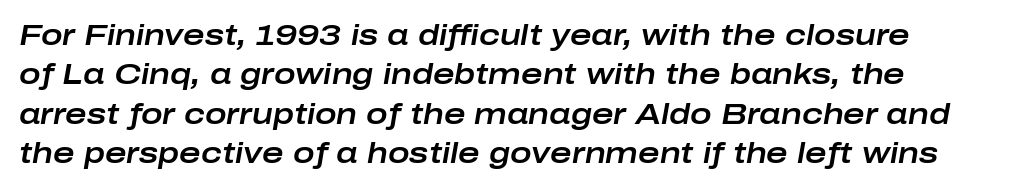
Tracking here is standard; glyphs follow each other at the usual distance. Think of a printed novel: that variable character pitch is what you see here. Posture: slanted. What's the leading like? Ordinary, nothing unusual. Letters rest on an invisible, unmarked baseline.
